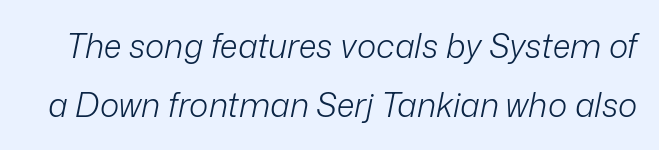
Italic? Definitely — the glyphs are oblique. Bold? No — there's no thickening of the strokes. Just letters on the line, the space beneath them empty. What stands out about the letter spacing? Nothing — it is the standard amount.
